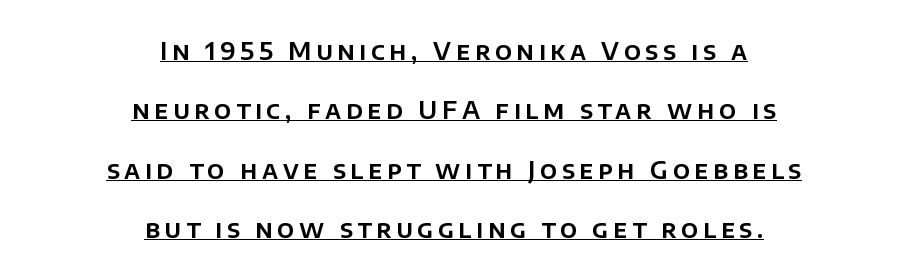
{"italic": "no", "underline": "yes", "align": "center", "line_spacing": "loose", "line_spacing_ratio": 2.47, "glyph_px": 24}
